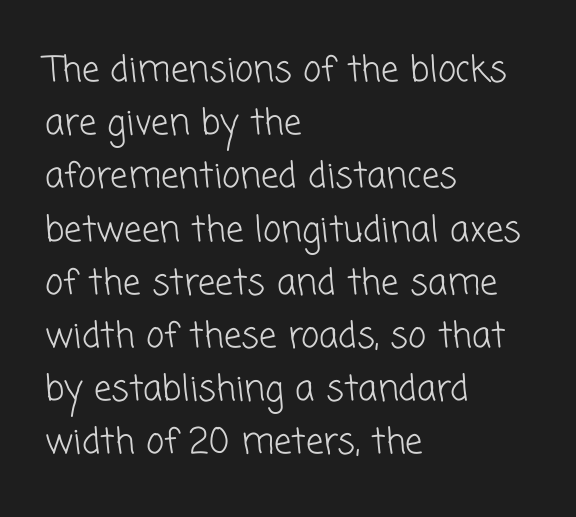
{"serif": "no", "bold": "no", "weight": "light", "width": "normal", "stroke_contrast": "low", "x_height": "medium", "monospaced": "no", "underline": "no", "align": "left", "line_spacing": "normal", "line_spacing_ratio": 1.52, "letter_spacing": "normal", "letter_spacing_em": 0.0, "glyph_px": 35}
